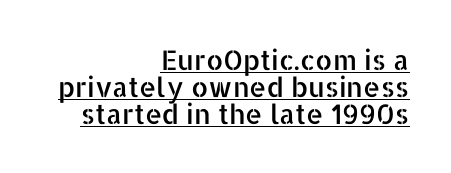
The letters stand upright; this is a roman face. Spacing between characters is what you'd get straight out of the box. The lines are packed closely together with very little leading. Line endings align vertically; line beginnings do not. You can see a thin bar hugging the bottom of the glyphs.
